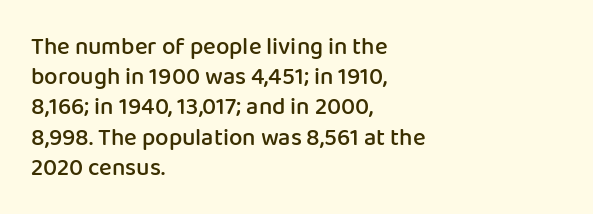
These lines are set flush left with a ragged right edge. Reading down the column, the eye jumps a familiar distance to each next line. The face used here is a semibold: visibly heavier than regular, lighter than bold. The specimen omits any rule beneath the text block's lines. Spacing between characters is what you'd get straight out of the box.
